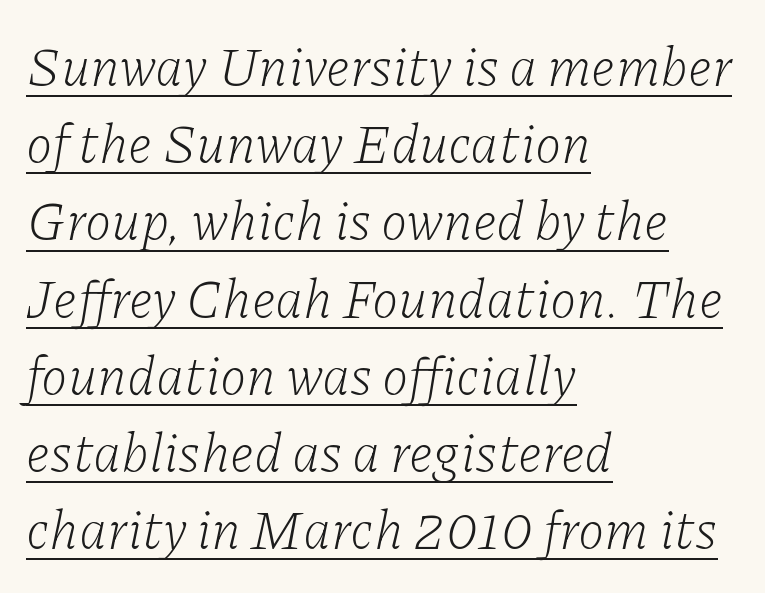
The image shows 54 px light serif type, italic (leaning right); set left-aligned, normal line spacing (1.43x), normal letter spacing, underlined; low stroke contrast and a medium x-height.
